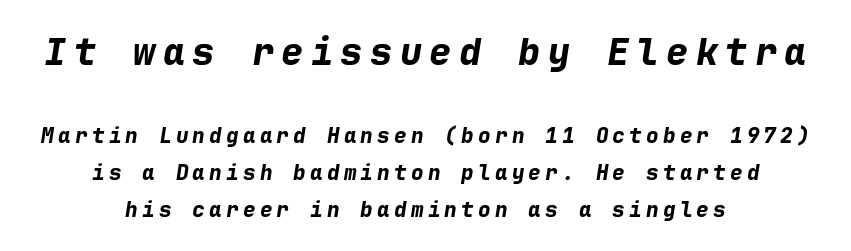
{"italic": "yes", "lean": "right", "slant_degrees": 9, "bold": "yes", "weight": "bold", "width": "normal", "stroke_contrast": "low", "x_height": "medium", "monospaced": "yes", "underline": "no", "align": "center", "line_spacing_ratio": 1.75, "letter_spacing": "wide", "letter_spacing_em": 0.2, "larger_block": "first", "size_ratio": 1.76, "glyph_px": 37}
